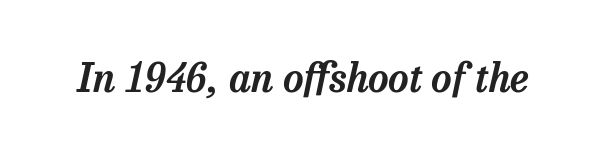
{"serif": "yes", "italic": "yes", "lean": "right", "slant_degrees": 13, "width": "normal", "stroke_contrast": "low", "x_height": "medium", "monospaced": "no", "underline": "no", "letter_spacing": "normal", "letter_spacing_em": 0.0, "glyph_px": 40}
